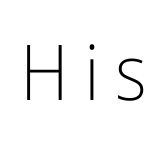
Q: Is the text bold? A: No.
Q: Is the text italic (slanted)? A: No, it is upright.
Q: Is the typeface a serif or a sans-serif typeface? A: Sans-serif.
Q: Is the text underlined? A: No.
Q: Is the spacing between letters normal or unusually wide? A: Unusually wide.
Q: Width (condensed, normal, or wide)? A: Condensed.
Q: Stroke contrast? A: Low.
Q: x-height? A: Medium.
Q: Monospaced? A: No.
